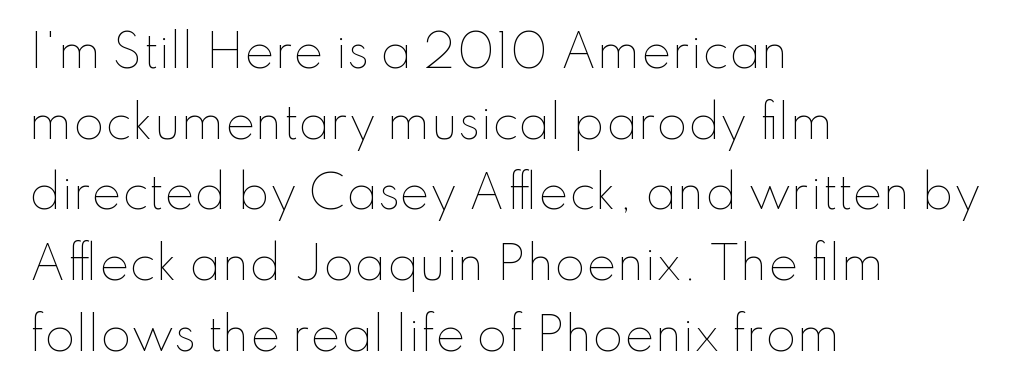
Rule under the text: the space is simply empty. Ordinary non-slanted type is in use. Caption: standard tracking, unaltered. Teacher's note: observe the even left margin — that is flush-left alignment.
